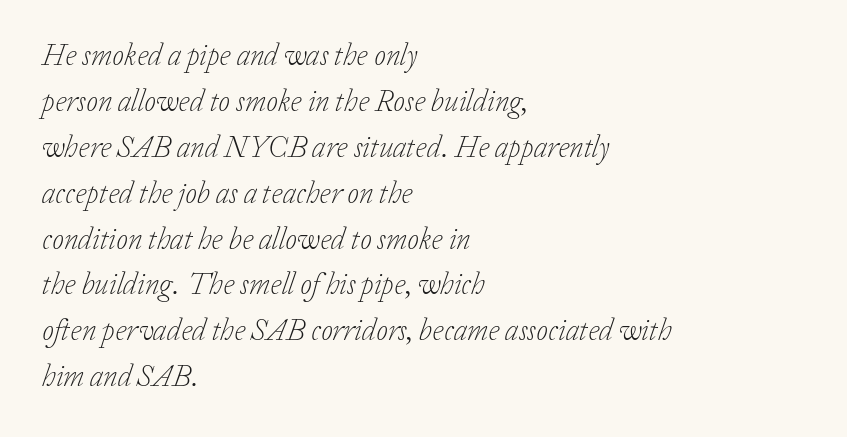
Q: Is the text bold? A: No.
Q: Is the text italic (slanted)? A: Yes, it leans right by about 20 degrees.
Q: Is the typeface a serif or a sans-serif typeface? A: Serif.
Q: Is the text underlined? A: No.
Q: How is the paragraph aligned? A: Left-aligned.
Q: Is the spacing between letters normal or unusually wide? A: Normal.
Q: Is the spacing between lines tight, normal or loose? A: Normal.
Q: Width (condensed, normal, or wide)? A: Normal.
Q: Stroke contrast? A: Low.
Q: x-height? A: Medium.
Q: Monospaced? A: No.
